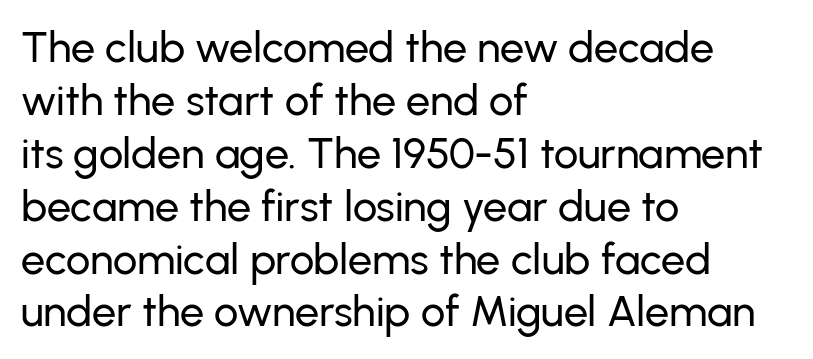
The image shows 43 px sans-serif type, upright; set left-aligned, line spacing 1.23x, normal letter spacing, not underlined; low stroke contrast and a medium x-height.
